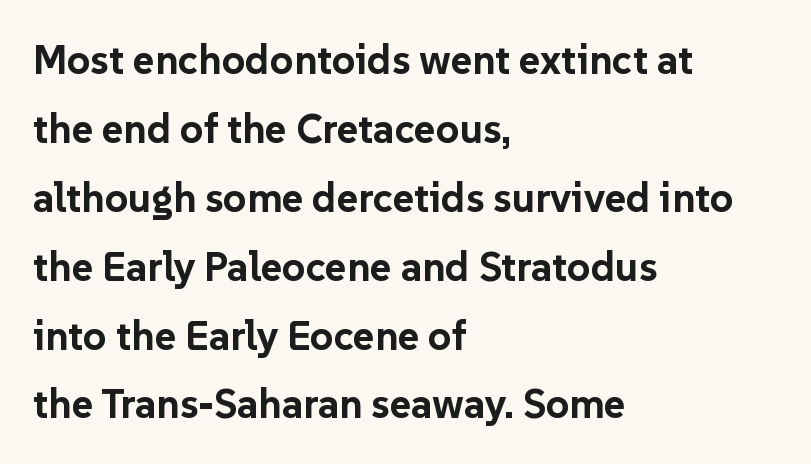
{"serif": "no", "italic": "no", "bold": "yes", "weight": "bold", "width": "normal", "stroke_contrast": "low", "x_height": "medium", "monospaced": "no", "underline": "no", "align": "left", "line_spacing": "normal", "line_spacing_ratio": 1.68, "letter_spacing": "normal", "letter_spacing_em": 0.0, "glyph_px": 41}
